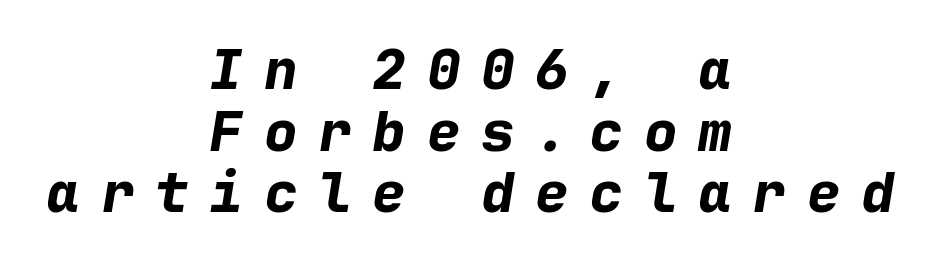
The face used here has a pronounced slope to its letters. Reading down the block, each line starts at a different indent, mirrored at its end. Underline: absent. Substantial extra tracking has been applied to these lines.
